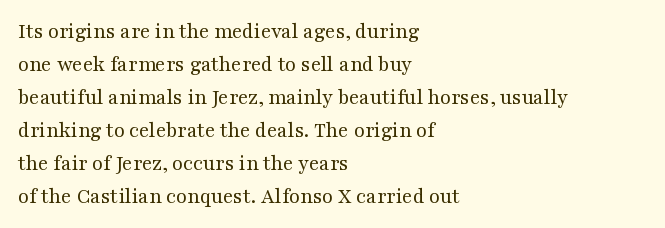
Q: Is the text bold? A: No.
Q: Is the text italic (slanted)? A: No, it is upright.
Q: Is the text underlined? A: No.
Q: How is the paragraph aligned? A: Left-aligned.
Q: Is the spacing between letters normal or unusually wide? A: Normal.
Q: Is the spacing between lines tight, normal or loose? A: Normal.
